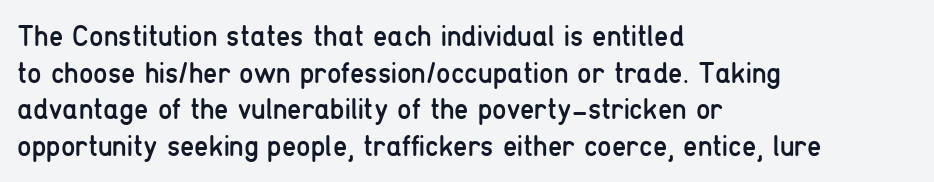
The image shows 29 px regular-weight, condensed sans-serif type, upright; set left-aligned, normal line spacing (1.26x), normal letter spacing, not underlined; low stroke contrast and a medium x-height.
